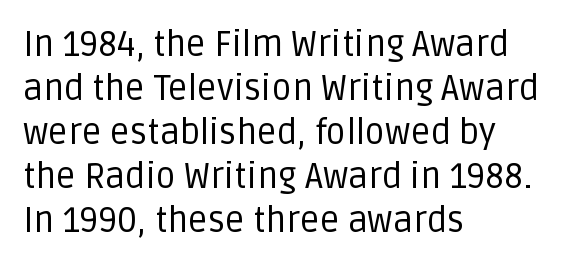
The image shows 35 px regular-weight sans-serif type, upright; set left-aligned, normal line spacing (1.26x), normal letter spacing, not underlined; low stroke contrast and a large x-height.
